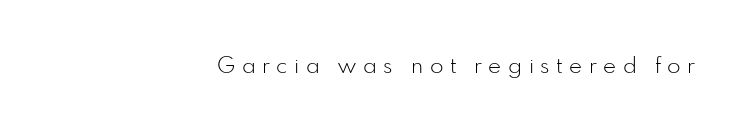
Q: Is the text bold? A: No.
Q: Is the text italic (slanted)? A: No, it is upright.
Q: Is the text underlined? A: No.
Q: How is the paragraph aligned? A: Right-aligned.
Q: Is the spacing between letters normal or unusually wide? A: Unusually wide.
